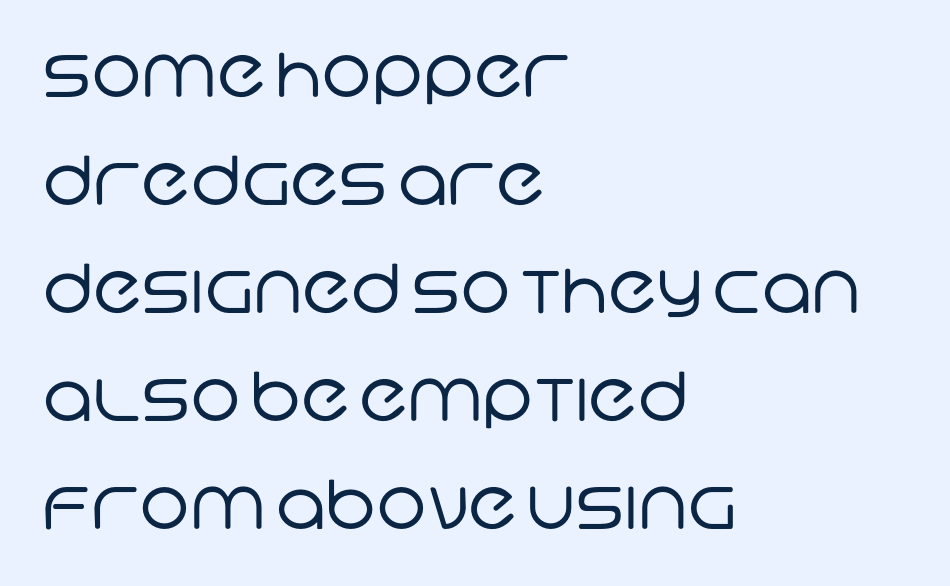
The image shows 68 px regular-weight sans-serif type; set left-aligned, normal line spacing (1.59x), normal letter spacing, not underlined; low stroke contrast and a large x-height.
